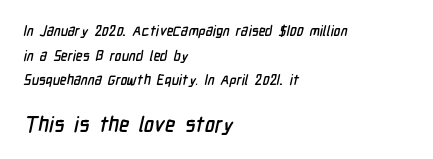
The paragraph has a hard left edge and a soft right edge. The zone under the glyphs is completely vacant. If you squint, the bottom block still reads clearly — it's the larger of the two. There is no visible air inserted between adjacent glyphs.
